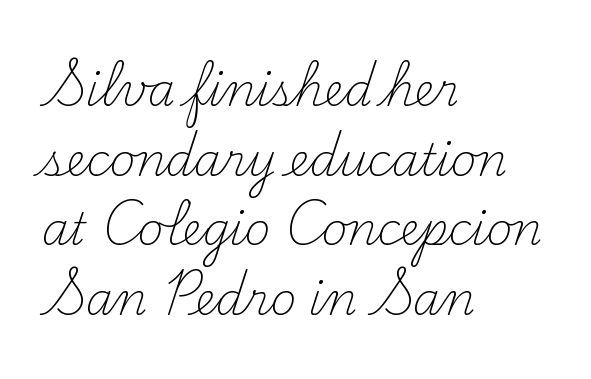
Plain, unruled lines of type. The rendering uses a moderate line-height, typical for paragraphs. The rendering anchors every line to the left-hand side. Nothing unusual about the tracking: characters are spaced as the font intends.
